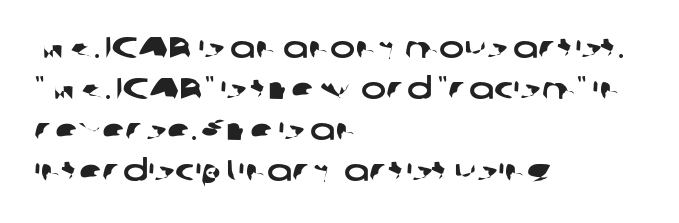
Successive baselines arrive at the customary interval. Each letter's strokes conclude bluntly, with no projecting serifs. Nothing unusual about the tracking: characters are spaced as the font intends. These lines are rendered in a variable-pitch font. A student would call this left alignment; a typographer would say flush left, rag right.
